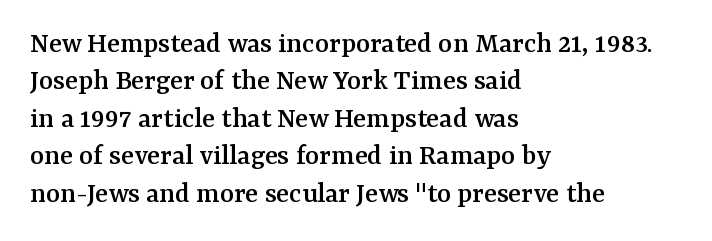
These lines are rendered in a variable-pitch font. These lines stack with their left ends in a neat column. Observe the ordinary spacing: letters are neighbours, not strangers. Successive baselines arrive at the customary interval.
